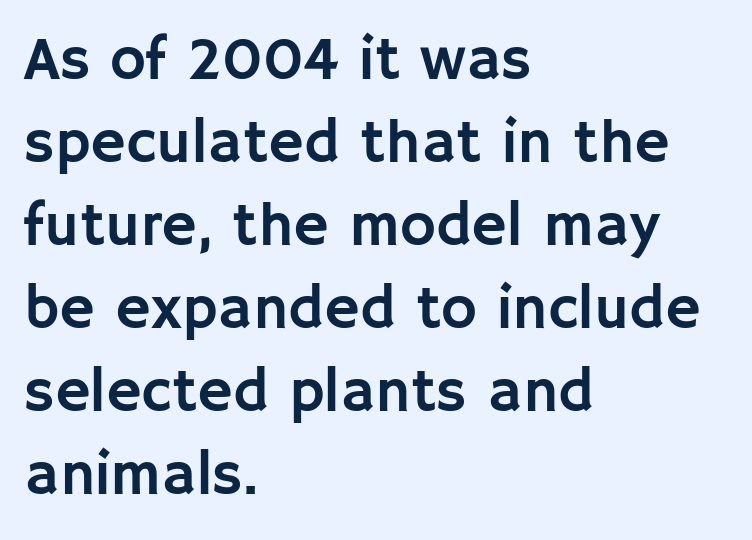
{"serif": "no", "italic": "no", "width": "normal", "stroke_contrast": "low", "x_height": "large", "monospaced": "no", "underline": "no", "align": "left", "line_spacing": "normal", "line_spacing_ratio": 1.36, "letter_spacing": "normal", "letter_spacing_em": 0.0, "glyph_px": 61}
